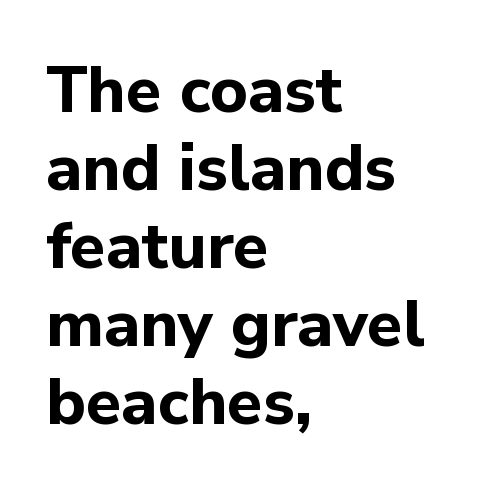
The image shows 65 px bold sans-serif type, upright; set left-aligned, line spacing 1.2x, normal letter spacing, not underlined; low stroke contrast and a medium x-height.
